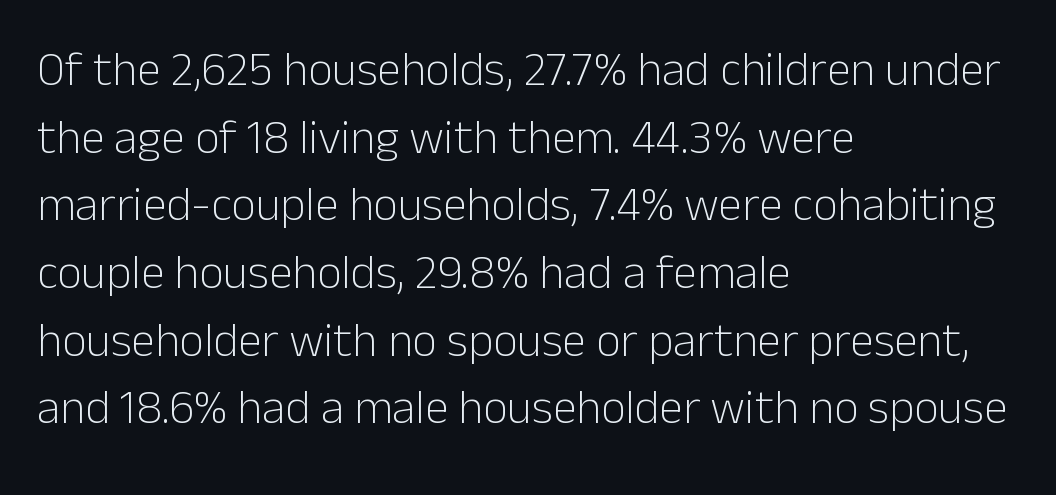
Q: Is the text bold? A: No.
Q: Is the text italic (slanted)? A: No, it is upright.
Q: Is the typeface a serif or a sans-serif typeface? A: Sans-serif.
Q: Is the text underlined? A: No.
Q: How is the paragraph aligned? A: Left-aligned.
Q: Is the spacing between letters normal or unusually wide? A: Normal.
Q: Is the spacing between lines tight, normal or loose? A: Normal.
Q: Width (condensed, normal, or wide)? A: Normal.
Q: Stroke contrast? A: Low.
Q: x-height? A: Medium.
Q: Monospaced? A: No.
